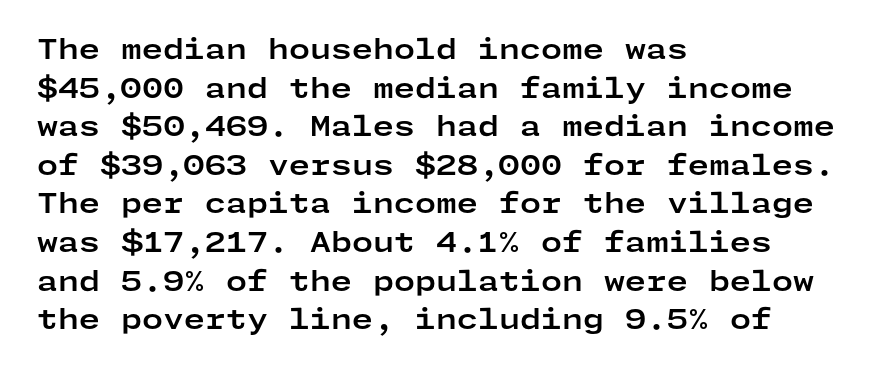
The glyphs are unaccompanied by any horizontal stroke below them. Alignment: flush left. Its strokes are broad and dark, the hallmark of bold type. Designer's note — italics off, roman on.
